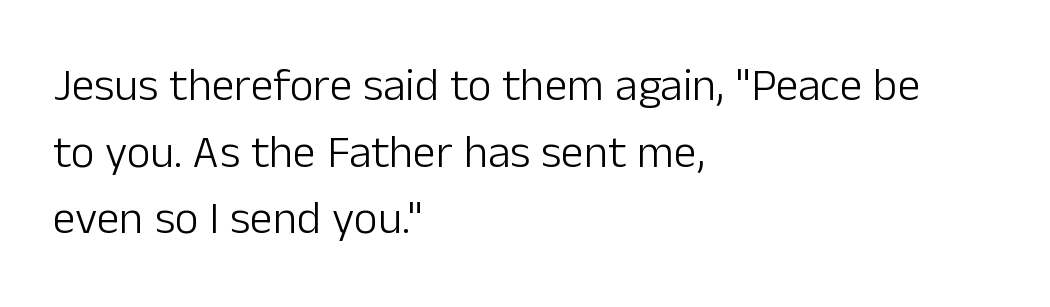
{"serif": "no", "italic": "no", "bold": "no", "weight": "light", "width": "normal", "stroke_contrast": "low", "x_height": "medium", "monospaced": "no", "underline": "no", "align": "left", "line_spacing": "normal", "line_spacing_ratio": 1.45, "letter_spacing": "normal", "letter_spacing_em": 0.0, "glyph_px": 46}
